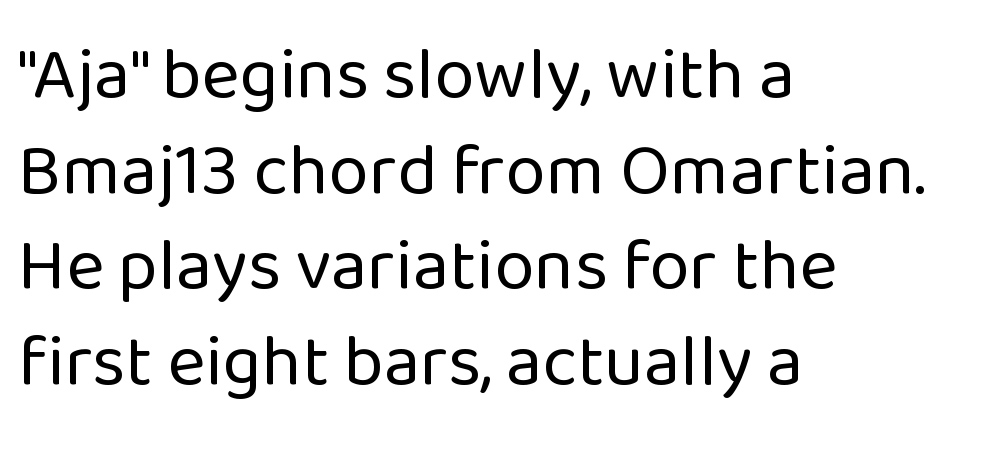
{"serif": "no", "italic": "no", "bold": "no", "weight": "regular", "width": "normal", "stroke_contrast": "low", "x_height": "medium", "monospaced": "no", "underline": "no", "align": "left", "line_spacing": "normal", "line_spacing_ratio": 1.31, "letter_spacing": "normal", "letter_spacing_em": 0.0, "glyph_px": 73}
